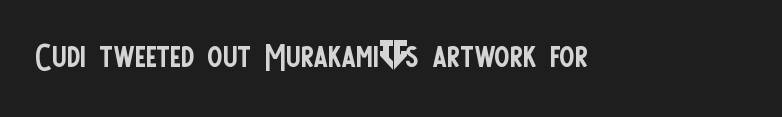
This is not heavy type; no bold has been used. You can tell it's not italic because the verticals are truly vertical. A typesetter would label this face a sans. Is this a fixed-width face? No — the glyphs have proportional, varying widths. Standard letterfit; no display-style spreading of the glyphs. Anything drawn beneath the words? Only blank space.
